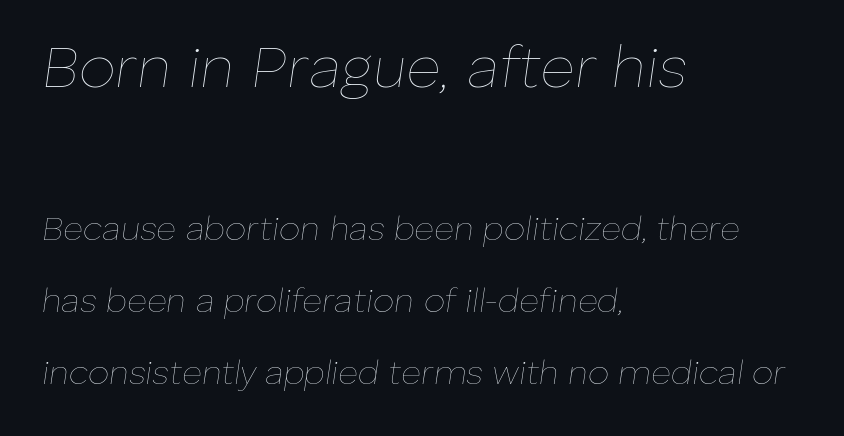
This sample has the flowing, uneven cadence of proportional lettering. The typography opts for an oblique posture over an upright one. Students, note that the glyphs here touch the page at normal intervals. Interline gaps are noticeably wide in this sample.
